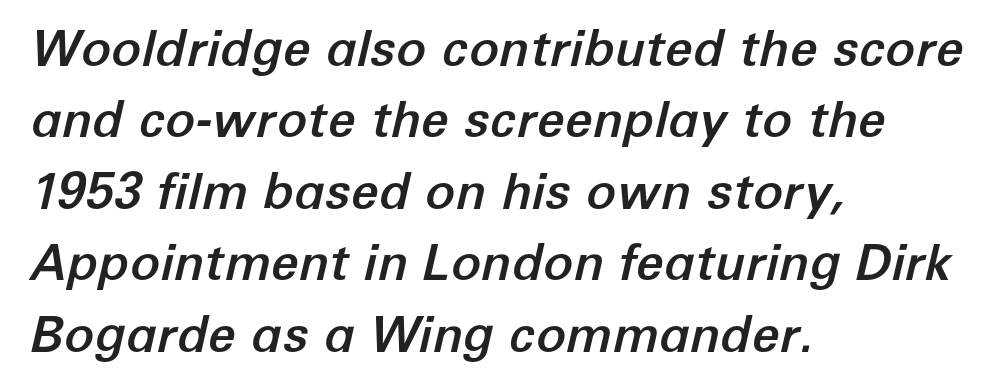
Descenders hang freely into open space. The rendering uses a moderate line-height, typical for paragraphs. The type is set solid horizontally, with unmodified tracking. This rendering uses left alignment, leaving the right contour irregular. Each letter keeps its own natural width here, so spacing adapts to shape. The lettering tilts uniformly, giving the passage an italic look.
